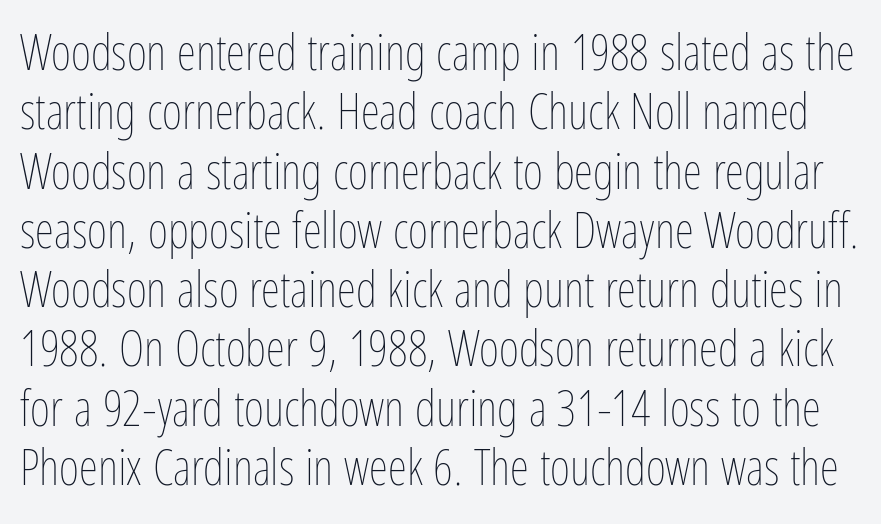
Descender tails drop into unmarked territory. Looks like regular typesetting: each glyph gets only the width it needs. The passage shown has conventional tracking throughout. The typesetting does not lean heavy: it is not bold. Nope, not italic — everything's standing straight.
